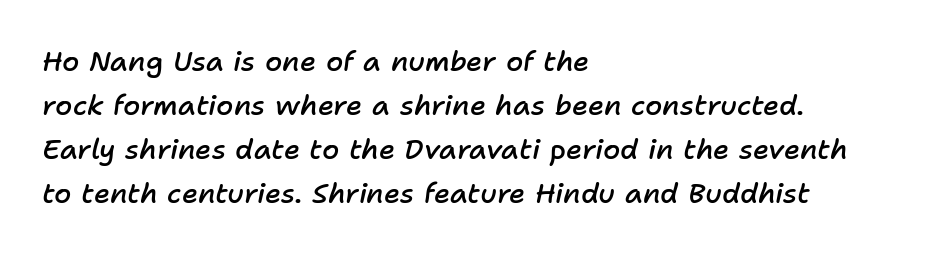
Q: Is the text bold? A: Semi-bold.
Q: Is the text italic (slanted)? A: Yes, it leans right by about 11 degrees.
Q: Is the text underlined? A: No.
Q: How is the paragraph aligned? A: Left-aligned.
Q: Is the spacing between letters normal or unusually wide? A: Normal.
Q: Is the spacing between lines tight, normal or loose? A: Normal.
Q: Width (condensed, normal, or wide)? A: Normal.
Q: Stroke contrast? A: Low.
Q: x-height? A: Medium.
Q: Monospaced? A: No.
